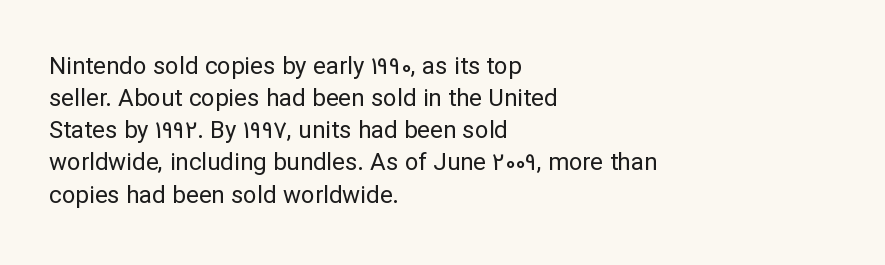
The image shows 24 px text type, upright; set left-aligned, normal line spacing (1.34x), normal letter spacing, not underlined.
